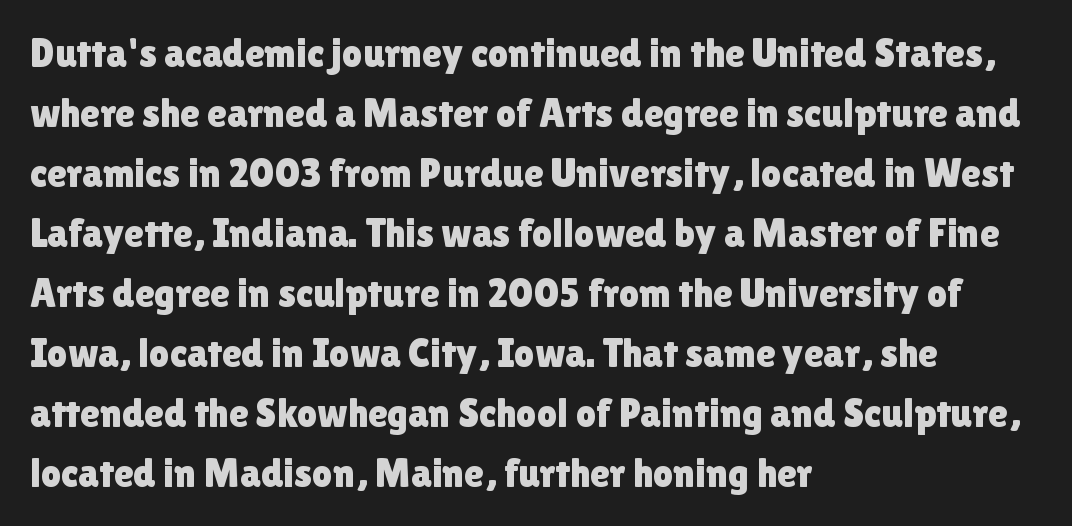
Leading matches the norm, producing a regular column. A clean baseline with only descenders dipping below it. The face used here is a sans, in the tradition of grotesques and geometrics. Compared with typical body copy, the letter spacing here is the same.
